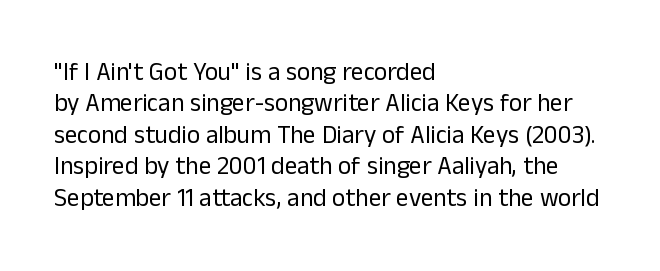
Q: Is the text bold? A: No.
Q: Is the text italic (slanted)? A: No, it is upright.
Q: Is the text underlined? A: No.
Q: How is the paragraph aligned? A: Left-aligned.
Q: Is the spacing between letters normal or unusually wide? A: Normal.
Q: Is the spacing between lines tight, normal or loose? A: Normal.
